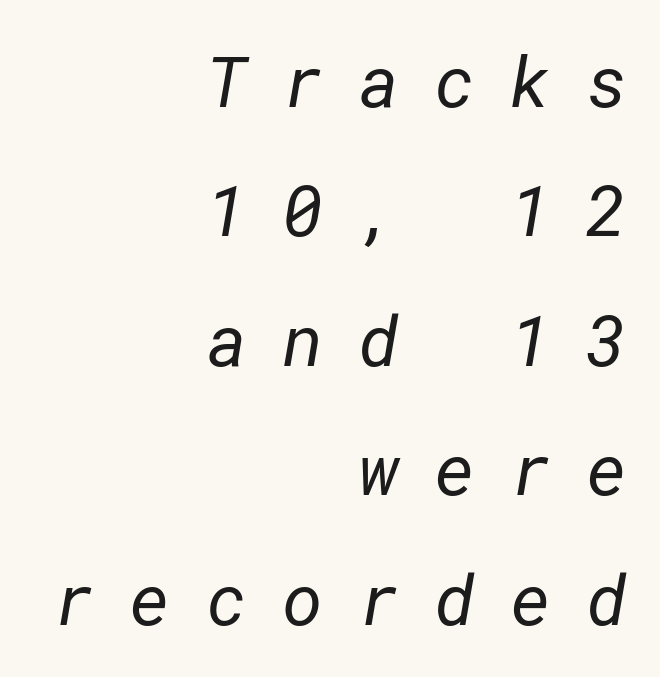
Q: Is the text bold? A: No.
Q: Is the typeface a serif or a sans-serif typeface? A: Sans-serif.
Q: Is the text underlined? A: No.
Q: How is the paragraph aligned? A: Right-aligned.
Q: Is the spacing between letters normal or unusually wide? A: Unusually wide.
Q: Width (condensed, normal, or wide)? A: Normal.
Q: Stroke contrast? A: Low.
Q: x-height? A: Medium.
